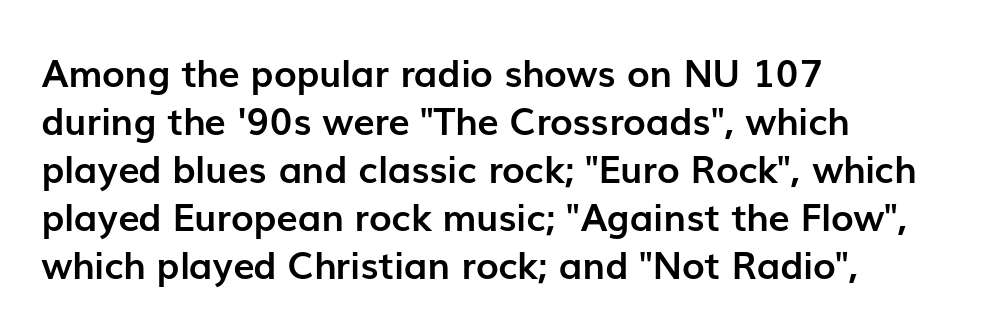
Q: Is the text bold? A: Yes.
Q: Is the text italic (slanted)? A: No, it is upright.
Q: Is the typeface a serif or a sans-serif typeface? A: Sans-serif.
Q: Is the text underlined? A: No.
Q: How is the paragraph aligned? A: Left-aligned.
Q: Is the spacing between letters normal or unusually wide? A: Normal.
Q: Is the spacing between lines tight, normal or loose? A: Normal.
Q: Width (condensed, normal, or wide)? A: Normal.
Q: Stroke contrast? A: Low.
Q: x-height? A: Medium.
Q: Monospaced? A: No.
